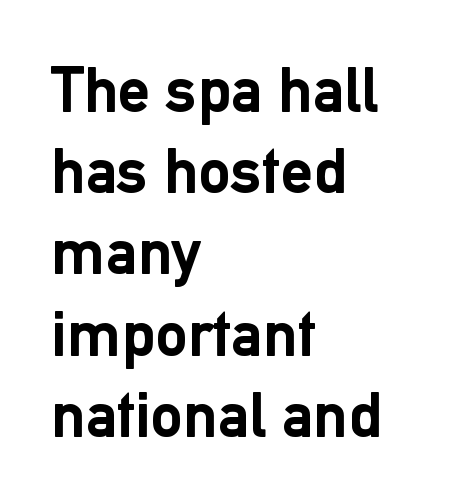
The line texture is even and compact thanks to regular tracking. Evenly set lines give the paragraph a standard silhouette. The axis of the letterforms is exactly vertical. These lines are composed in type without serifs. Think of a printed novel: that variable character pitch is what you see here. Each row of text sits above clean, open space.
